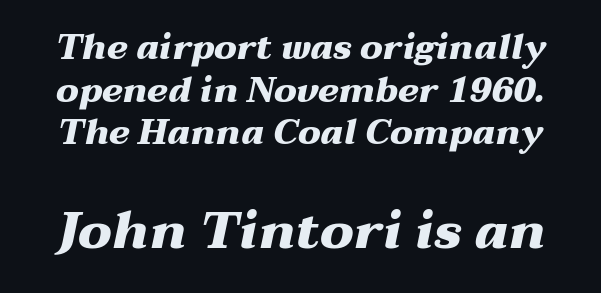
Q: Is the text bold? A: Yes.
Q: Is the text italic (slanted)? A: Yes, it leans right by about 12 degrees.
Q: Is the text underlined? A: No.
Q: Is the spacing between letters normal or unusually wide? A: Normal.
Q: Which block of text is set in a larger size, the first (top) or the second (bottom)? A: The second (bottom) one.
Q: Width (condensed, normal, or wide)? A: Wide.
Q: Stroke contrast? A: Medium.
Q: x-height? A: Medium.
Q: Monospaced? A: No.
